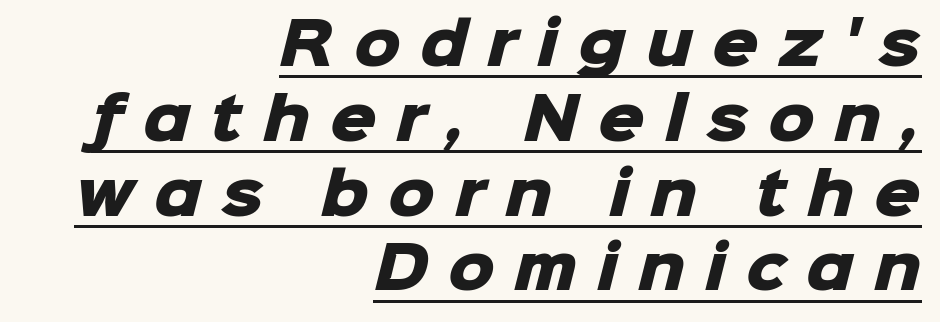
The image shows 58 px heavy sans-serif type; set right-aligned, normal line spacing (1.29x), unusually wide letter spacing (+0.34 em), underlined; low stroke contrast and a medium x-height.
